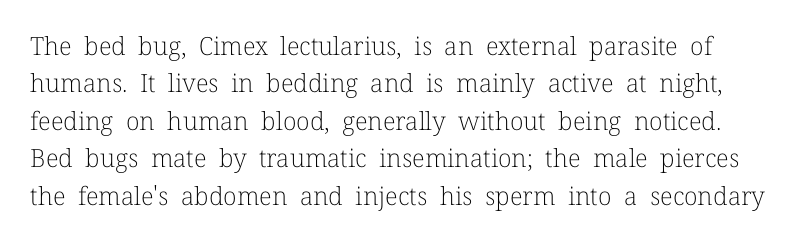
{"italic": "no", "bold": "no", "underline": "no", "line_spacing": "normal", "line_spacing_ratio": 1.5, "letter_spacing": "normal", "letter_spacing_em": 0.0, "glyph_px": 25}
